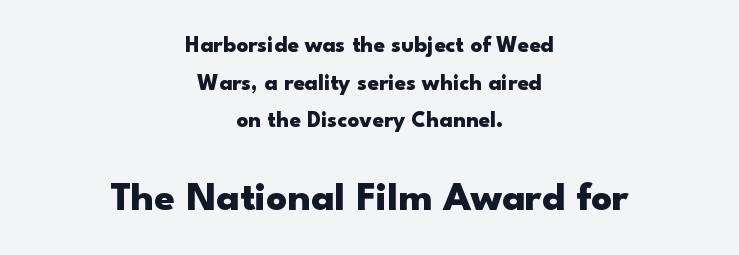
The image shows 41 px heavy, wide sans-serif type, upright; set centered, normal line spacing (1.64x), normal letter spacing, not underlined; the second (bottom) block is 1.78x larger; low stroke contrast and a small x-height.
